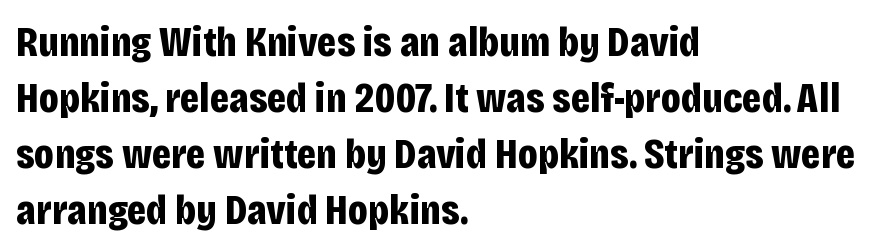
Q: Is the text bold? A: Yes.
Q: Is the text italic (slanted)? A: No, it is upright.
Q: Is the typeface a serif or a sans-serif typeface? A: Sans-serif.
Q: Is the text underlined? A: No.
Q: How is the paragraph aligned? A: Left-aligned.
Q: Is the spacing between letters normal or unusually wide? A: Normal.
Q: Is the spacing between lines tight, normal or loose? A: Normal.
Q: Width (condensed, normal, or wide)? A: Condensed.
Q: Stroke contrast? A: Low.
Q: x-height? A: Large.
Q: Monospaced? A: No.
